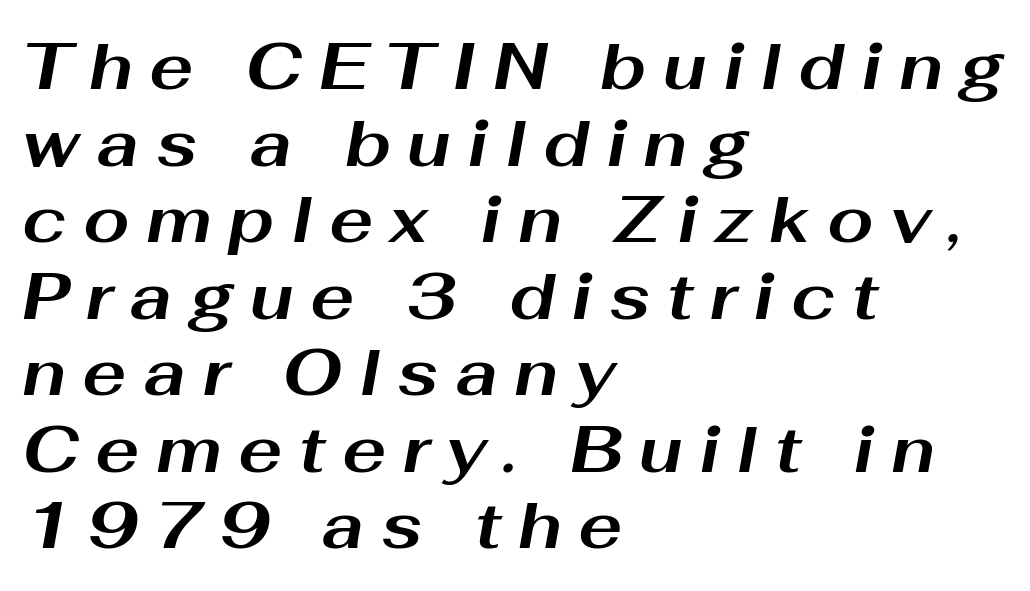
Q: Is the text bold? A: Yes.
Q: Is the text italic (slanted)? A: Yes, it leans right by about 10 degrees.
Q: Is the text underlined? A: No.
Q: How is the paragraph aligned? A: Left-aligned.
Q: Is the spacing between letters normal or unusually wide? A: Unusually wide.
Q: Width (condensed, normal, or wide)? A: Wide.
Q: Stroke contrast? A: Medium.
Q: x-height? A: Medium.
Q: Monospaced? A: No.
